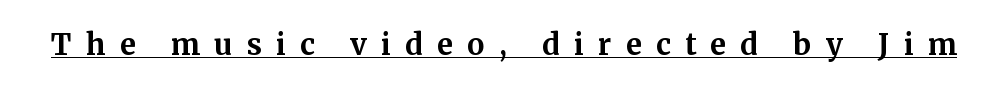
Caption: expanded tracking, letters set apart. Letterform terminals end in serifs throughout the passage. Compared with an ordinary text face, these strokes are far heavier — a full bold. The font's upright variant was chosen for this text.
